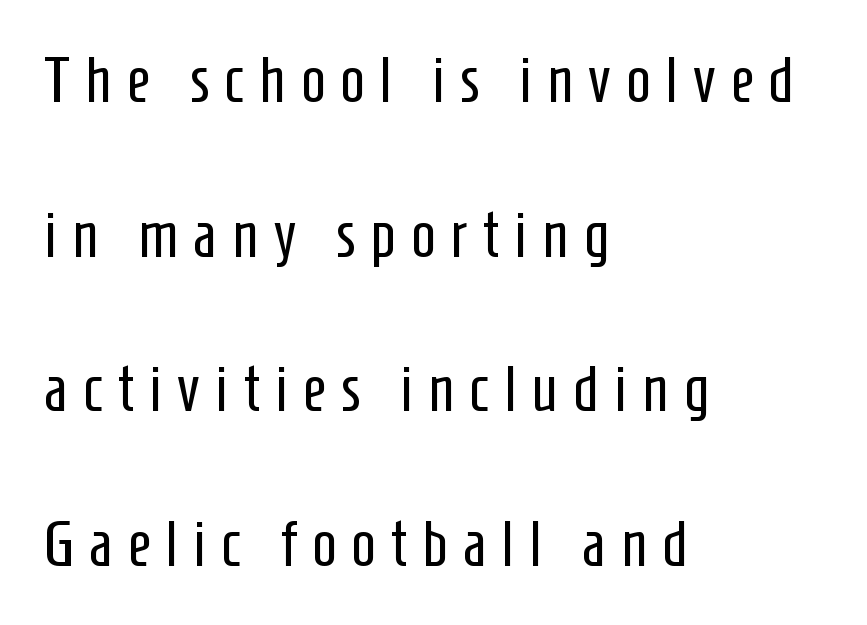
{"serif": "no", "italic": "no", "bold": "no", "weight": "regular", "width": "condensed", "stroke_contrast": "low", "x_height": "medium", "monospaced": "no", "underline": "no", "align": "left", "line_spacing": "loose", "line_spacing_ratio": 2.38, "letter_spacing": "wide", "letter_spacing_em": 0.23, "glyph_px": 65}
